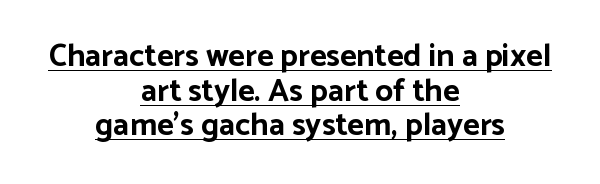
The image shows 32 px bold sans-serif type, upright; set centered, tight line spacing (1.08x), normal letter spacing, underlined; low stroke contrast and a medium x-height.
